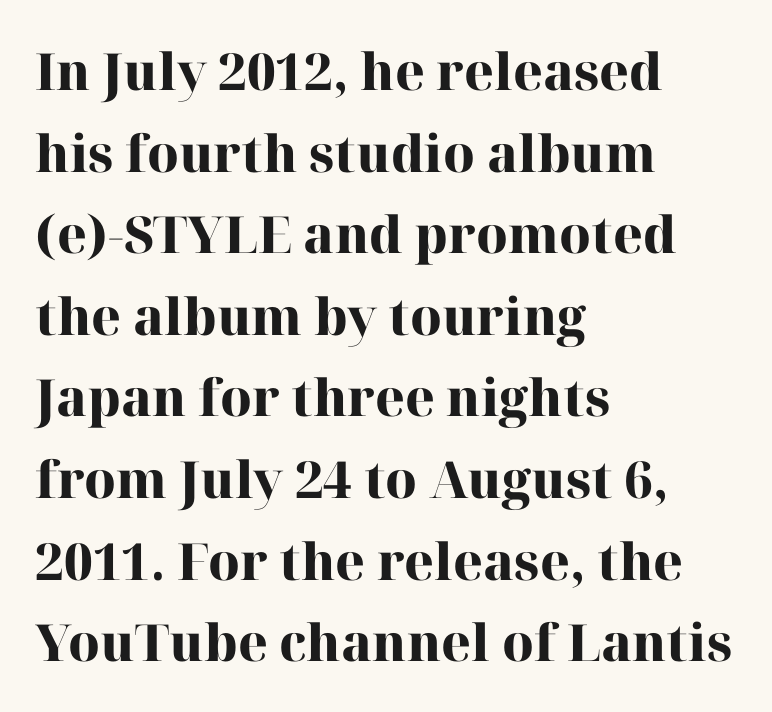
{"serif": "yes", "italic": "no", "bold": "yes", "weight": "heavy", "width": "normal", "stroke_contrast": "high", "x_height": "medium", "monospaced": "no", "underline": "no", "align": "left", "line_spacing": "normal", "line_spacing_ratio": 1.6, "letter_spacing": "normal", "letter_spacing_em": 0.0, "glyph_px": 51}
